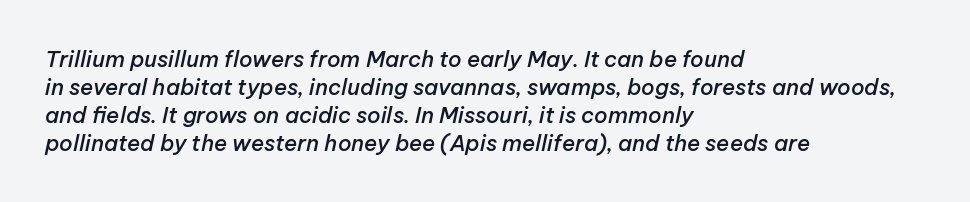
The typography opts for an oblique posture over an upright one. The gaps between neighbouring characters are ordinary and unremarkable. Caption: semibold face, moderately heavy strokes. The area under the type is left untouched.
